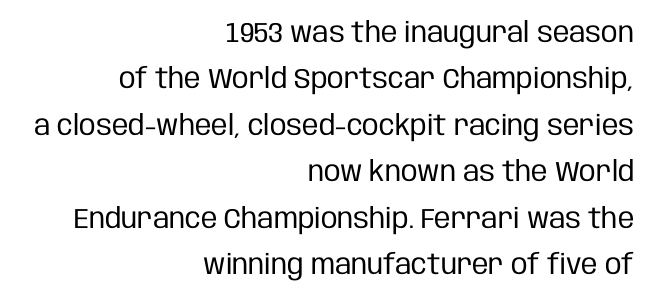
{"serif": "no", "italic": "no", "bold": "no", "weight": "regular", "width": "condensed", "stroke_contrast": "low", "x_height": "large", "monospaced": "no", "underline": "no", "align": "right", "line_spacing": "normal", "line_spacing_ratio": 1.66, "letter_spacing": "normal", "letter_spacing_em": 0.0, "glyph_px": 28}
